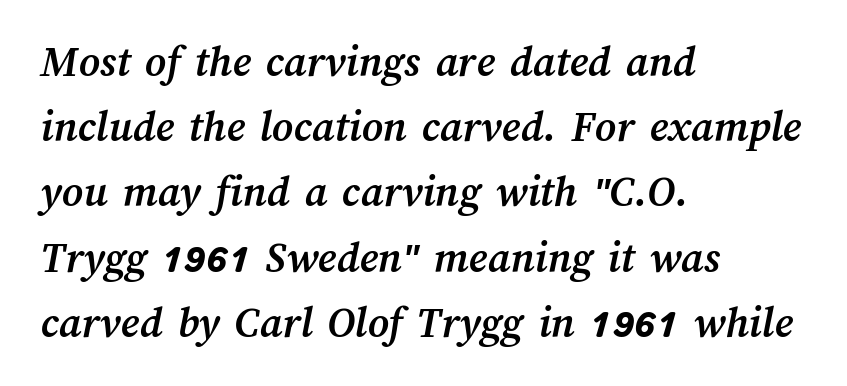
The letterforms sit shoulder to shoulder at normal distance. Honestly, there is no underline to notice here at all. The lines in this sample share a left origin and differ only in where they stop. You could not count columns in this text — the font is proportionally spaced.
